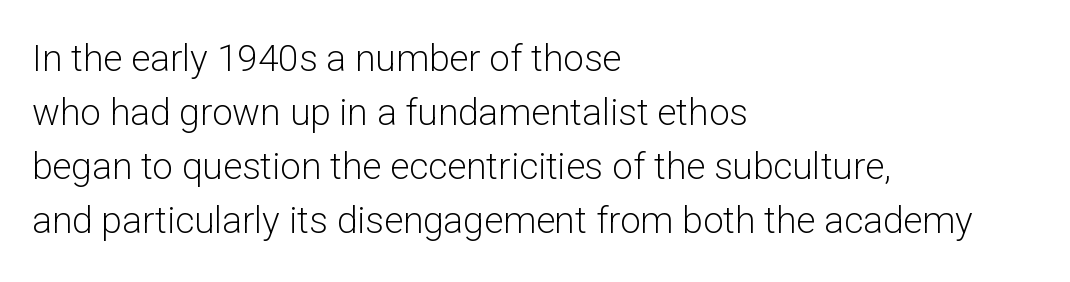
Q: Is the text bold? A: No.
Q: Is the text italic (slanted)? A: No, it is upright.
Q: Is the typeface a serif or a sans-serif typeface? A: Sans-serif.
Q: Is the text underlined? A: No.
Q: How is the paragraph aligned? A: Left-aligned.
Q: Is the spacing between letters normal or unusually wide? A: Normal.
Q: Is the spacing between lines tight, normal or loose? A: Normal.
Q: Width (condensed, normal, or wide)? A: Normal.
Q: Stroke contrast? A: Low.
Q: x-height? A: Medium.
Q: Monospaced? A: No.
